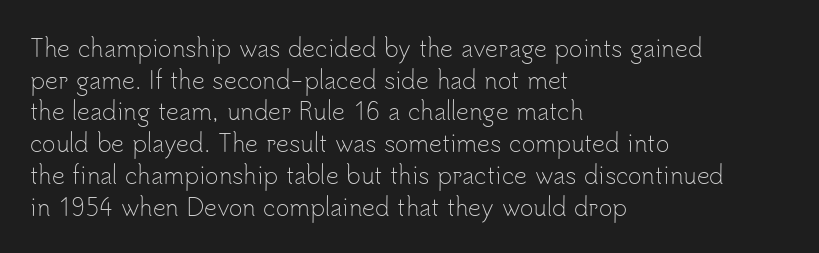
Q: Is the text bold? A: No.
Q: Is the text italic (slanted)? A: No, it is upright.
Q: Is the text underlined? A: No.
Q: How is the paragraph aligned? A: Left-aligned.
Q: Is the spacing between letters normal or unusually wide? A: Normal.
Q: Is the spacing between lines tight, normal or loose? A: Normal.
